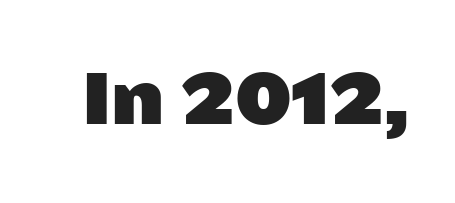
Q: Is the text italic (slanted)? A: No, it is upright.
Q: Is the typeface a serif or a sans-serif typeface? A: Sans-serif.
Q: Is the text underlined? A: No.
Q: Is the spacing between letters normal or unusually wide? A: Normal.
Q: Width (condensed, normal, or wide)? A: Wide.
Q: Stroke contrast? A: Low.
Q: x-height? A: Medium.
Q: Monospaced? A: No.
